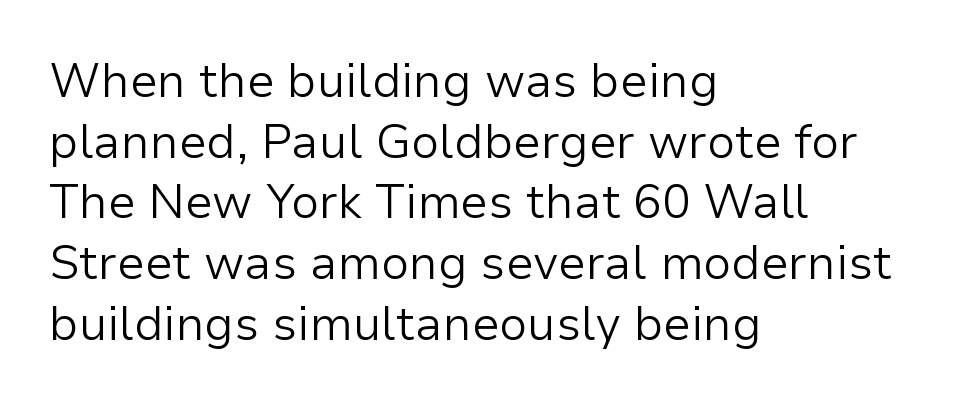
Q: Is the text bold? A: No.
Q: Is the text italic (slanted)? A: No, it is upright.
Q: Is the typeface a serif or a sans-serif typeface? A: Sans-serif.
Q: Is the text underlined? A: No.
Q: How is the paragraph aligned? A: Left-aligned.
Q: Is the spacing between letters normal or unusually wide? A: Normal.
Q: Is the spacing between lines tight, normal or loose? A: Normal.
Q: Width (condensed, normal, or wide)? A: Normal.
Q: Stroke contrast? A: Low.
Q: x-height? A: Medium.
Q: Monospaced? A: No.
